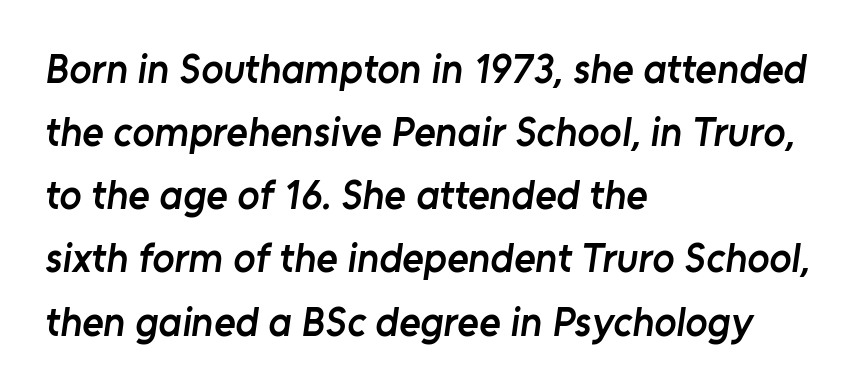
Q: Is the text bold? A: Semi-bold.
Q: Is the typeface a serif or a sans-serif typeface? A: Sans-serif.
Q: Is the text underlined? A: No.
Q: How is the paragraph aligned? A: Left-aligned.
Q: Is the spacing between letters normal or unusually wide? A: Normal.
Q: Is the spacing between lines tight, normal or loose? A: Normal.
Q: Width (condensed, normal, or wide)? A: Normal.
Q: Stroke contrast? A: Low.
Q: x-height? A: Medium.
Q: Monospaced? A: No.
